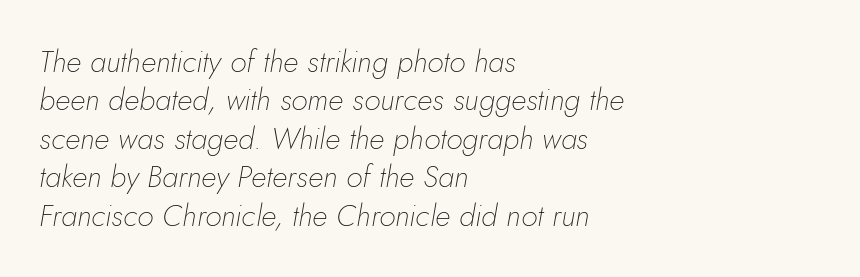
Caption: multi-line text, flush left, ragged right. The face used here is rendered with its standard letterfit. Every character sits at an angle, as italics do. Here the designer chose a conventional face with non-uniform glyph widths. Interline gaps are of average width in this sample.
